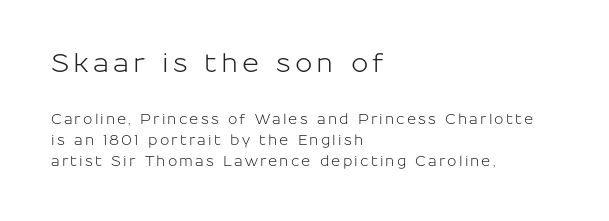
The image shows 26 px text type, upright; set left-aligned, normal line spacing (1.53x), not underlined; the first (top) block is 1.86x larger.
